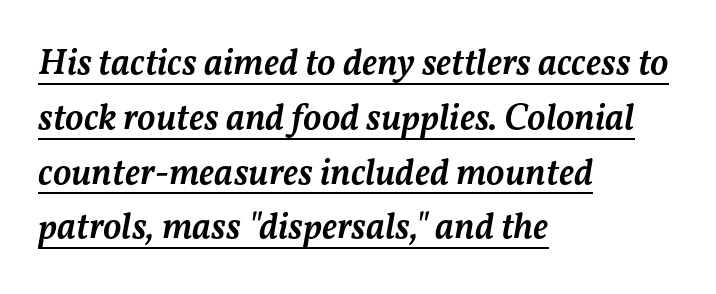
{"italic": "yes", "lean": "right", "slant_degrees": 11, "bold": "semi", "weight": "semibold", "width": "normal", "stroke_contrast": "medium", "x_height": "medium", "monospaced": "no", "underline": "yes", "align": "left", "line_spacing": "normal", "line_spacing_ratio": 1.48, "letter_spacing": "normal", "letter_spacing_em": 0.0, "glyph_px": 37}
